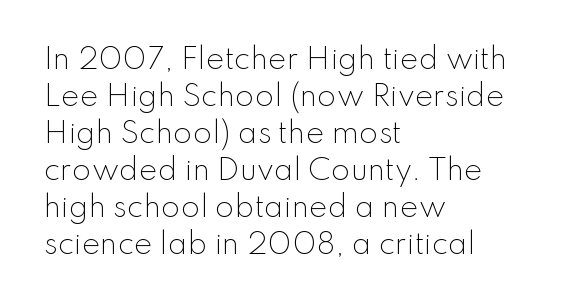
{"serif": "no", "italic": "no", "bold": "no", "weight": "light", "width": "normal", "stroke_contrast": "low", "x_height": "small", "monospaced": "no", "underline": "no", "align": "left", "line_spacing": "normal", "line_spacing_ratio": 1.32, "letter_spacing": "normal", "letter_spacing_em": 0.0, "glyph_px": 28}
